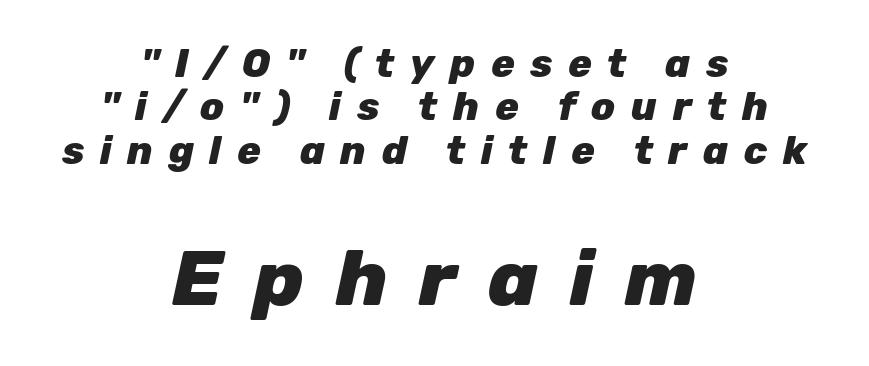
This block would grow much taller if given ordinary leading; it's compressed now. The typesetter chose a symmetrical, centered arrangement here. Look at the glyph heights: the lower group is clearly the bigger setting. Compared with ordinary roman type, these characters are visibly tilted. Lines of text with bare space underneath.
